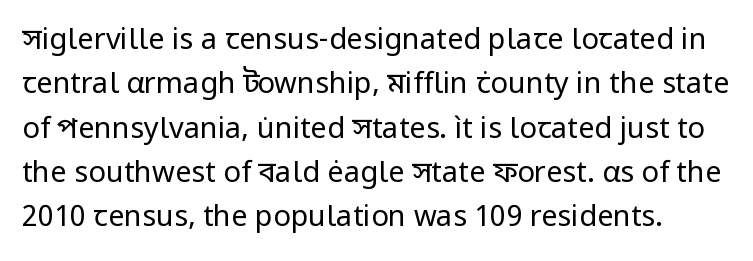
Students, note that the glyphs here touch the page at normal intervals. Evenly set lines give the paragraph a standard silhouette. Is this a heavy cut? Hardly; it is regular or lighter. You could not count columns in this text — the font is proportionally spaced. Each letter's strokes conclude bluntly, with no projecting serifs.
